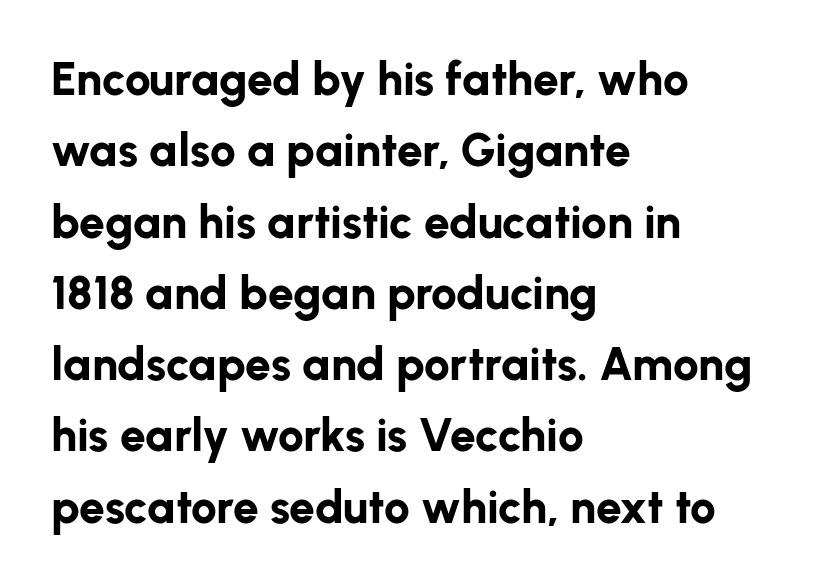
Q: Is the text bold? A: Yes.
Q: Is the text italic (slanted)? A: No, it is upright.
Q: Is the typeface a serif or a sans-serif typeface? A: Sans-serif.
Q: Is the text underlined? A: No.
Q: How is the paragraph aligned? A: Left-aligned.
Q: Is the spacing between letters normal or unusually wide? A: Normal.
Q: Is the spacing between lines tight, normal or loose? A: Normal.
Q: Width (condensed, normal, or wide)? A: Normal.
Q: Stroke contrast? A: Low.
Q: x-height? A: Medium.
Q: Monospaced? A: No.
